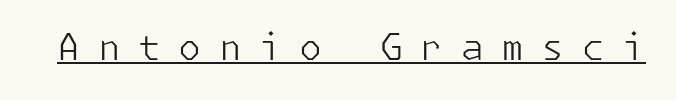
The letters are spread apart with noticeably loose tracking. Stems and bowls with no extra thickness — not bold. Quick note: underline on. The type family on display is of the sans-serif kind.
